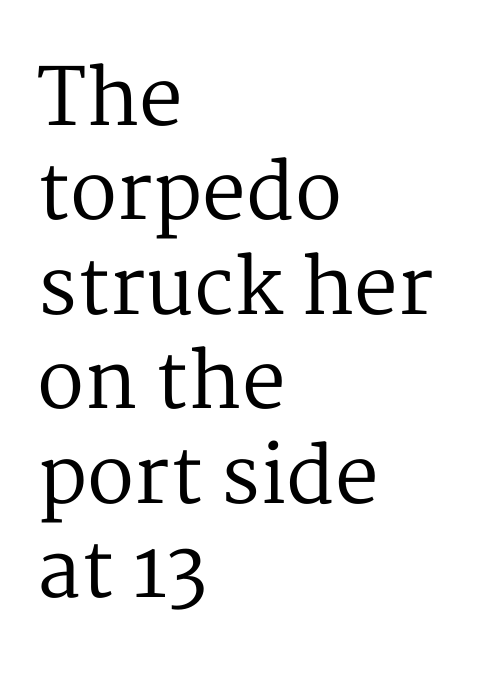
Q: Is the text bold? A: No.
Q: Is the text italic (slanted)? A: No, it is upright.
Q: Is the typeface a serif or a sans-serif typeface? A: Serif.
Q: Is the text underlined? A: No.
Q: How is the paragraph aligned? A: Left-aligned.
Q: Is the spacing between letters normal or unusually wide? A: Normal.
Q: Width (condensed, normal, or wide)? A: Normal.
Q: Stroke contrast? A: Medium.
Q: x-height? A: Medium.
Q: Monospaced? A: No.
